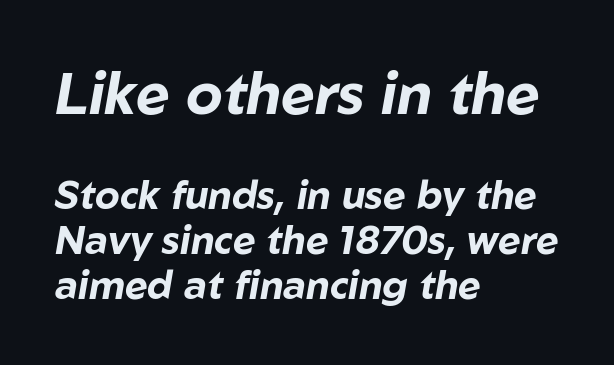
Q: Is the text bold? A: Yes.
Q: Is the text italic (slanted)? A: Yes, it leans right by about 10 degrees.
Q: Is the text underlined? A: No.
Q: How is the paragraph aligned? A: Left-aligned.
Q: Is the spacing between letters normal or unusually wide? A: Normal.
Q: Which block of text is set in a larger size, the first (top) or the second (bottom)? A: The first (top) one.
Q: Width (condensed, normal, or wide)? A: Normal.
Q: Stroke contrast? A: Low.
Q: x-height? A: Medium.
Q: Monospaced? A: No.
